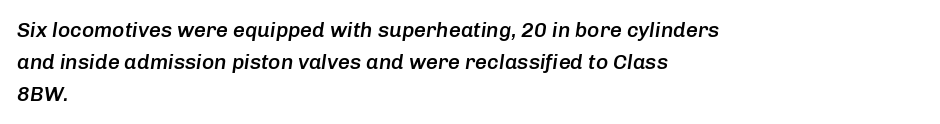
The image shows 21 px text type, italic (leaning right); set left-aligned, normal line spacing (1.52x), normal letter spacing, not underlined.
